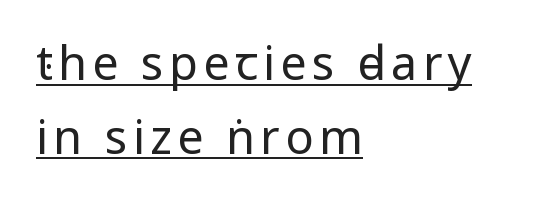
The image shows 47 px regular-weight, condensed sans-serif type, upright; set left-aligned, normal line spacing (1.57x), underlined; low stroke contrast and a large x-height.
